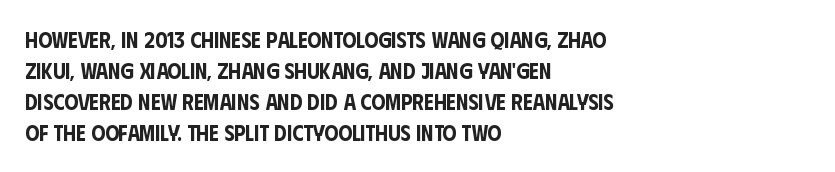
{"italic": "no", "underline": "no", "align": "left", "line_spacing": "normal", "line_spacing_ratio": 1.41, "letter_spacing": "normal", "letter_spacing_em": 0.0, "glyph_px": 22}
